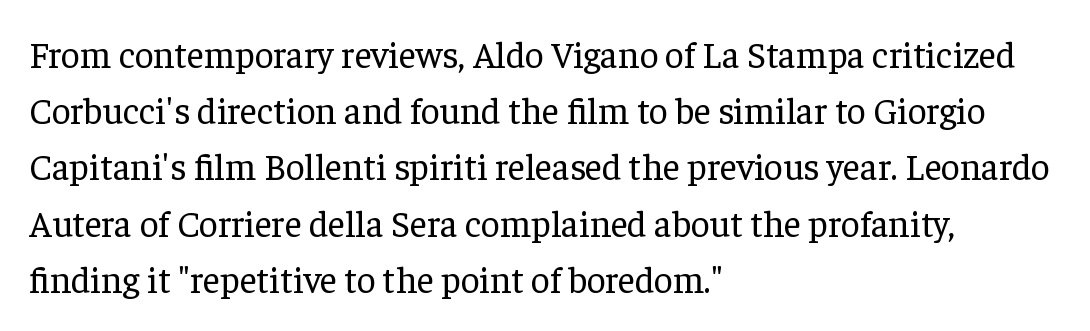
{"serif": "yes", "italic": "no", "bold": "no", "weight": "regular", "width": "normal", "stroke_contrast": "low", "x_height": "medium", "monospaced": "no", "underline": "no", "align": "left", "line_spacing": "normal", "line_spacing_ratio": 1.52, "letter_spacing": "normal", "letter_spacing_em": 0.0, "glyph_px": 37}
